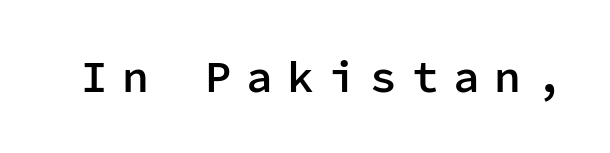
The image shows 44 px semibold sans-serif type, upright, monospaced; set unusually wide letter spacing (+0.34 em), not underlined; low stroke contrast and a medium x-height.
